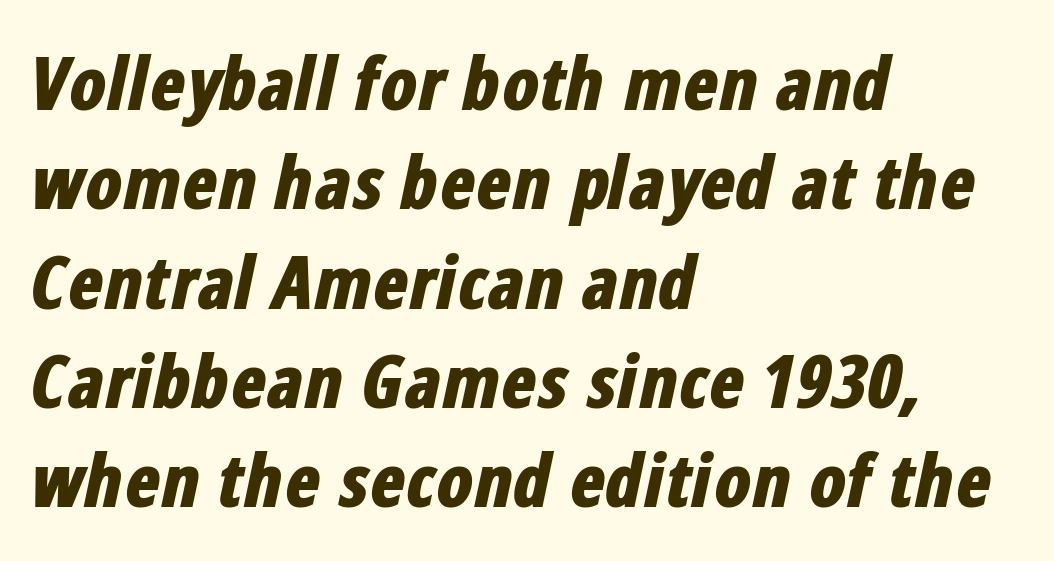
The image shows 73 px bold, condensed type, italic (leaning right); set left-aligned, normal line spacing (1.36x), normal letter spacing, not underlined; low stroke contrast and a medium x-height.
